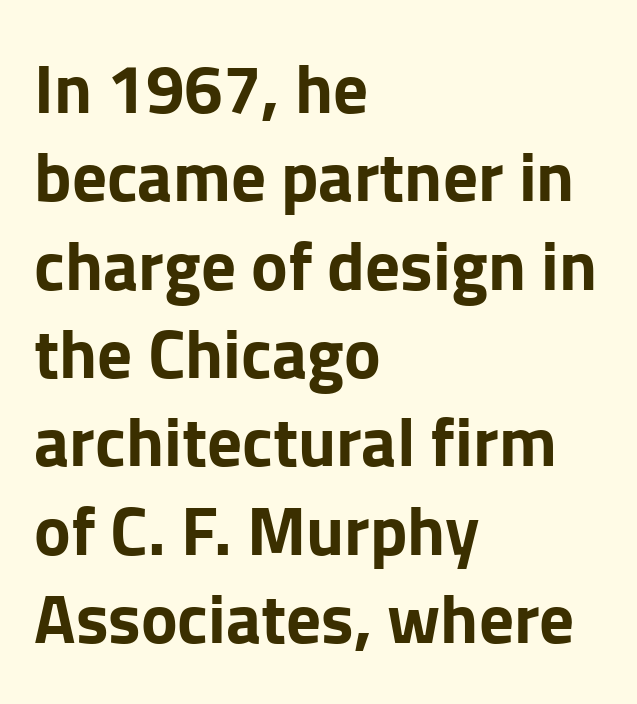
The image shows 69 px bold sans-serif type, upright; set left-aligned, normal line spacing (1.28x), normal letter spacing, not underlined; low stroke contrast and a medium x-height.
